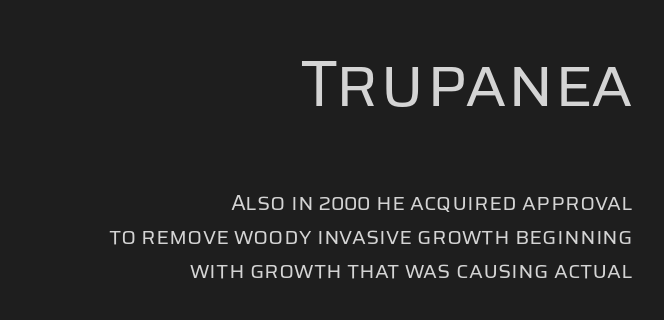
Q: Is the text bold? A: No.
Q: Is the text italic (slanted)? A: No, it is upright.
Q: Is the typeface a serif or a sans-serif typeface? A: Sans-serif.
Q: Is the text underlined? A: No.
Q: How is the paragraph aligned? A: Right-aligned.
Q: Is the spacing between letters normal or unusually wide? A: Normal.
Q: Is the spacing between lines tight, normal or loose? A: Normal.
Q: Which block of text is set in a larger size, the first (top) or the second (bottom)? A: The first (top) one.
Q: Width (condensed, normal, or wide)? A: Normal.
Q: Stroke contrast? A: Low.
Q: x-height? A: Large.
Q: Monospaced? A: No.
